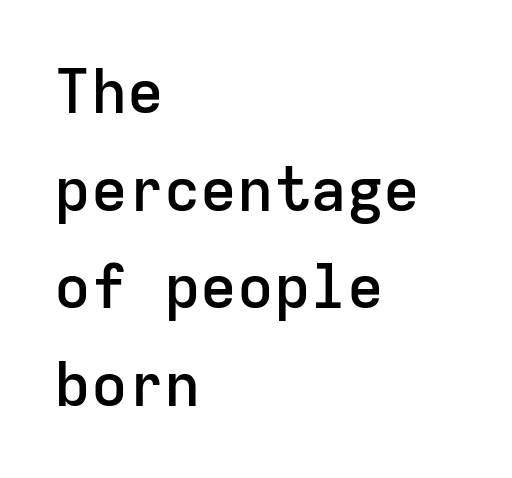
{"serif": "no", "italic": "no", "bold": "semi", "weight": "semibold", "width": "normal", "stroke_contrast": "low", "x_height": "medium", "monospaced": "yes", "underline": "no", "align": "left", "line_spacing": "normal", "line_spacing_ratio": 1.6, "letter_spacing": "normal", "letter_spacing_em": 0.0, "glyph_px": 61}
